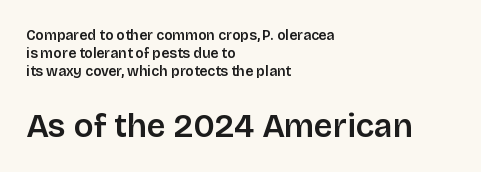
{"serif": "no", "italic": "no", "width": "normal", "stroke_contrast": "low", "x_height": "large", "monospaced": "no", "underline": "no", "align": "left", "line_spacing": "normal", "line_spacing_ratio": 1.27, "letter_spacing": "normal", "letter_spacing_em": 0.0, "larger_block": "second", "size_ratio": 2.36, "glyph_px": 33}
